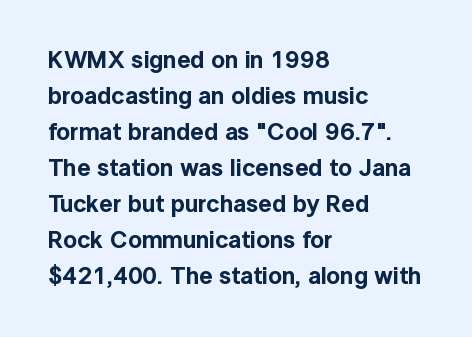
Q: Is the text italic (slanted)? A: No, it is upright.
Q: Is the text underlined? A: No.
Q: How is the paragraph aligned? A: Left-aligned.
Q: Is the spacing between letters normal or unusually wide? A: Normal.
Q: Is the spacing between lines tight, normal or loose? A: Normal.
